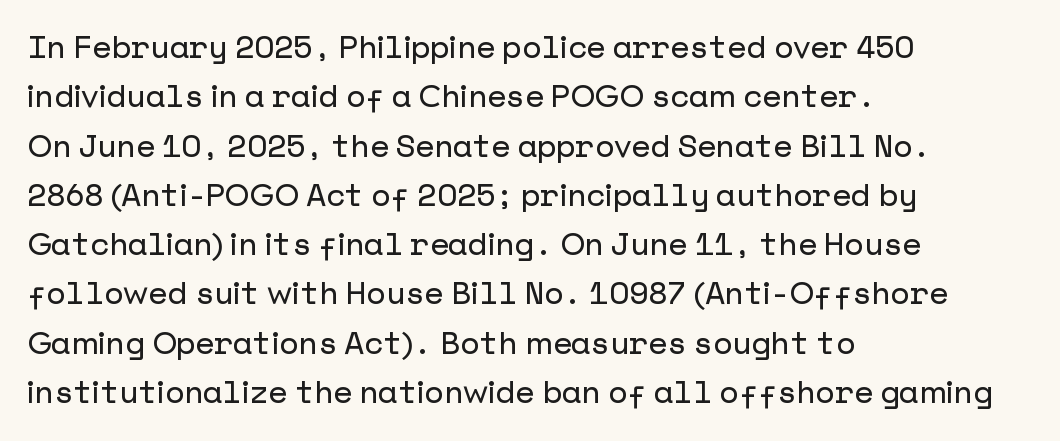
Q: Is the text italic (slanted)? A: No, it is upright.
Q: Is the typeface a serif or a sans-serif typeface? A: Sans-serif.
Q: Is the text underlined? A: No.
Q: How is the paragraph aligned? A: Left-aligned.
Q: Is the spacing between letters normal or unusually wide? A: Normal.
Q: Is the spacing between lines tight, normal or loose? A: Normal.
Q: Width (condensed, normal, or wide)? A: Normal.
Q: Stroke contrast? A: Low.
Q: x-height? A: Medium.
